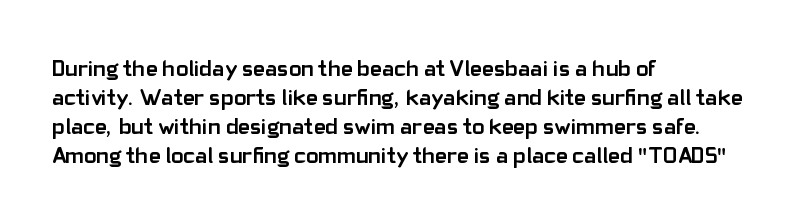
The image shows 23 px bold type, upright; set left-aligned, normal line spacing (1.26x), normal letter spacing, not underlined.
